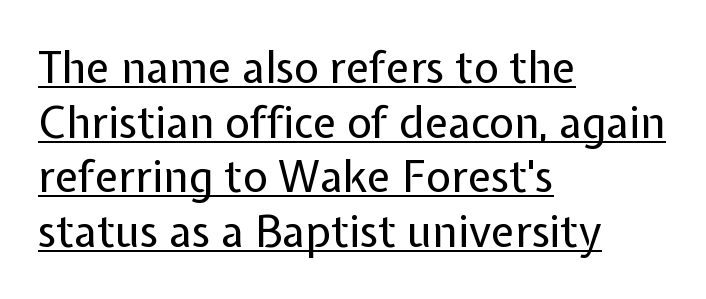
Q: Is the text bold? A: No.
Q: Is the text italic (slanted)? A: No, it is upright.
Q: Is the typeface a serif or a sans-serif typeface? A: Sans-serif.
Q: Is the text underlined? A: Yes.
Q: How is the paragraph aligned? A: Left-aligned.
Q: Is the spacing between letters normal or unusually wide? A: Normal.
Q: Is the spacing between lines tight, normal or loose? A: Normal.
Q: Width (condensed, normal, or wide)? A: Normal.
Q: Stroke contrast? A: Low.
Q: x-height? A: Medium.
Q: Monospaced? A: No.
